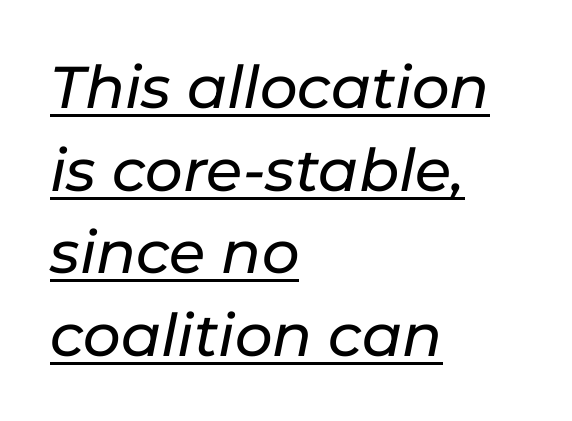
Q: Is the text italic (slanted)? A: Yes, it leans right by about 11 degrees.
Q: Is the text underlined? A: Yes.
Q: How is the paragraph aligned? A: Left-aligned.
Q: Is the spacing between letters normal or unusually wide? A: Normal.
Q: Is the spacing between lines tight, normal or loose? A: Normal.
Q: Width (condensed, normal, or wide)? A: Normal.
Q: Stroke contrast? A: Low.
Q: x-height? A: Medium.
Q: Monospaced? A: No.
